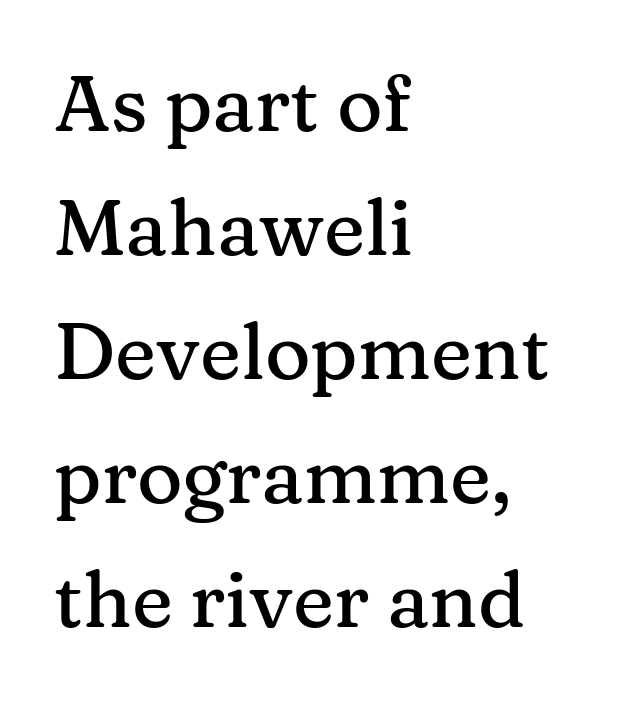
The image shows 78 px serif type, upright; set left-aligned, normal line spacing (1.59x), normal letter spacing, not underlined; medium stroke contrast and a medium x-height.
